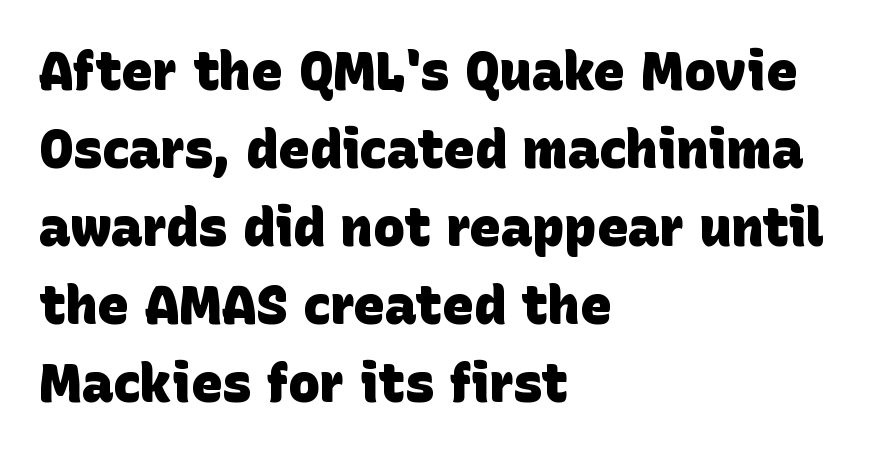
{"serif": "no", "bold": "yes", "weight": "heavy", "width": "normal", "stroke_contrast": "low", "x_height": "large", "monospaced": "no", "underline": "no", "align": "left", "line_spacing": "normal", "line_spacing_ratio": 1.47, "letter_spacing": "normal", "letter_spacing_em": 0.0, "glyph_px": 53}
